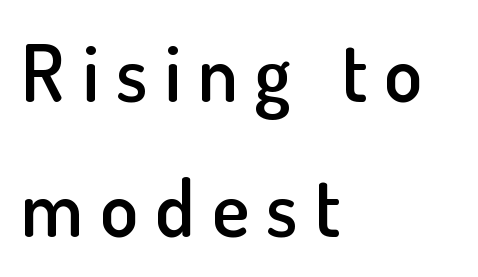
{"serif": "no", "italic": "no", "bold": "semi", "weight": "semibold", "width": "normal", "stroke_contrast": "low", "x_height": "small", "monospaced": "no", "underline": "no", "align": "left", "line_spacing_ratio": 1.73, "letter_spacing": "wide", "letter_spacing_em": 0.22, "glyph_px": 78}
